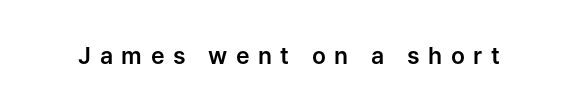
The image shows 23 px text type, upright; set unusually wide letter spacing (+0.37 em), not underlined.
